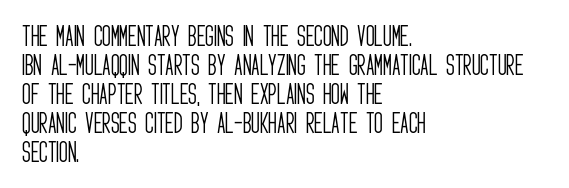
The image shows 24 px text type, upright; set left-aligned, line spacing 1.21x, normal letter spacing, not underlined.
